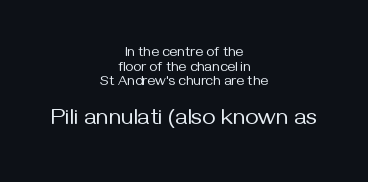
The compositor balanced each line on the midline. The following chunk of copy outweighs the initial chunk in type size. Stems here are at most as thick as an everyday book face. Regarding leading, the lines here are crowded together. The font's upright variant was chosen for this text. Caption: standard tracking, unaltered.
